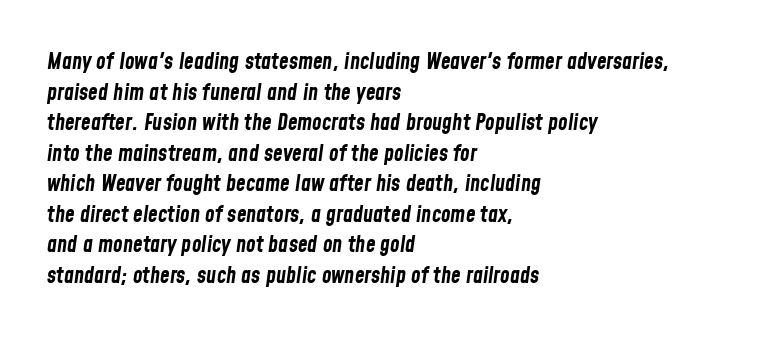
Q: Is the text bold? A: Yes.
Q: Is the text italic (slanted)? A: Yes, it leans right by about 8 degrees.
Q: Is the text underlined? A: No.
Q: How is the paragraph aligned? A: Left-aligned.
Q: Is the spacing between letters normal or unusually wide? A: Normal.
Q: Is the spacing between lines tight, normal or loose? A: Normal.
